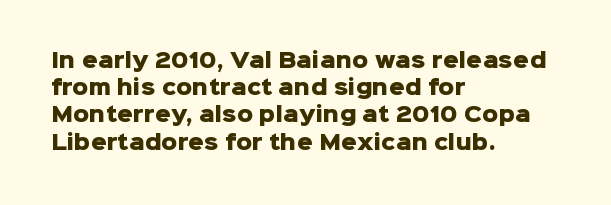
The image shows 20 px bold type, upright; set left-aligned, normal line spacing (1.36x), normal letter spacing, not underlined.
